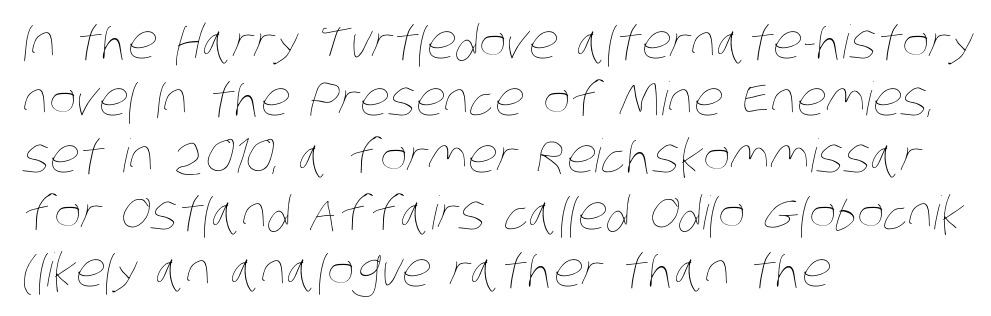
The image shows 46 px thin, condensed type; set left-aligned, line spacing 1.24x, normal letter spacing, not underlined; low stroke contrast and a large x-height.
